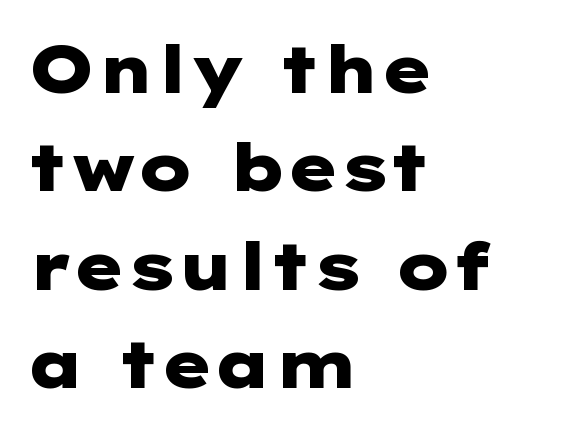
The image shows 66 px heavy, wide sans-serif type, upright; set left-aligned, normal line spacing (1.49x), normal letter spacing, not underlined; low stroke contrast and a medium x-height.
